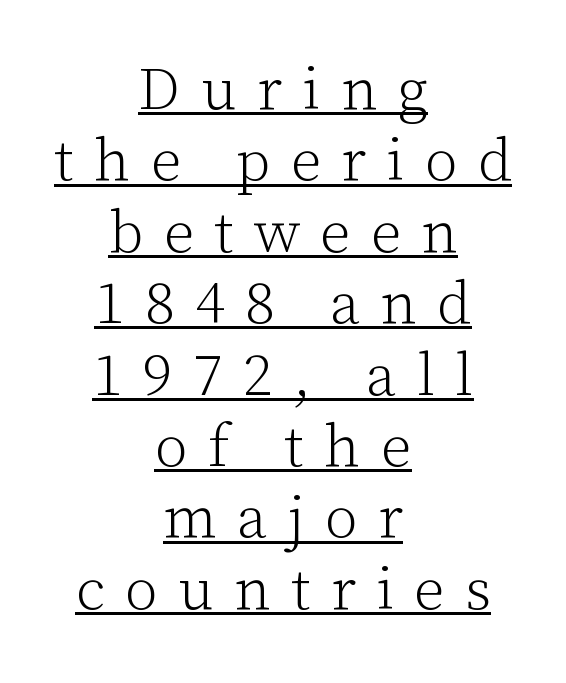
{"serif": "yes", "italic": "no", "bold": "no", "weight": "light", "width": "normal", "stroke_contrast": "low", "x_height": "medium", "monospaced": "no", "underline": "yes", "align": "center", "line_spacing_ratio": 1.19, "letter_spacing": "wide", "letter_spacing_em": 0.34, "glyph_px": 60}
